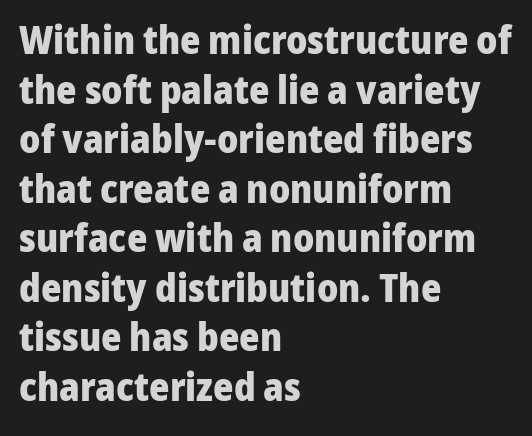
{"serif": "no", "italic": "no", "bold": "yes", "weight": "heavy", "width": "normal", "stroke_contrast": "low", "x_height": "medium", "monospaced": "no", "underline": "no", "align": "left", "line_spacing": "normal", "line_spacing_ratio": 1.27, "letter_spacing": "normal", "letter_spacing_em": 0.0, "glyph_px": 39}
